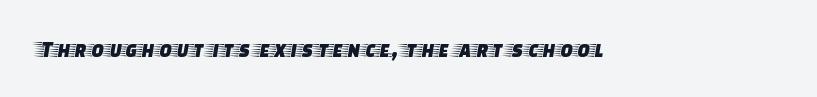
Q: Is the text italic (slanted)? A: Yes.
Q: Is the text underlined? A: No.
Q: Is the spacing between letters normal or unusually wide? A: Normal.
